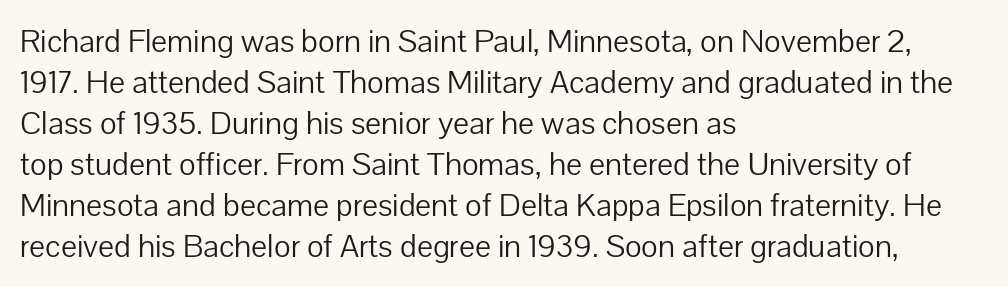
{"serif": "no", "italic": "no", "bold": "no", "weight": "light", "width": "normal", "stroke_contrast": "low", "x_height": "medium", "monospaced": "no", "underline": "no", "align": "left", "line_spacing": "normal", "line_spacing_ratio": 1.28, "letter_spacing": "normal", "letter_spacing_em": 0.0, "glyph_px": 32}
